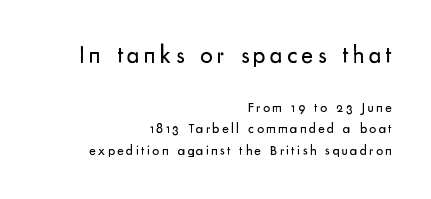
The image shows 25 px text type, upright; set right-aligned, normal line spacing (1.55x), not underlined; the first (top) block is 1.79x larger.
